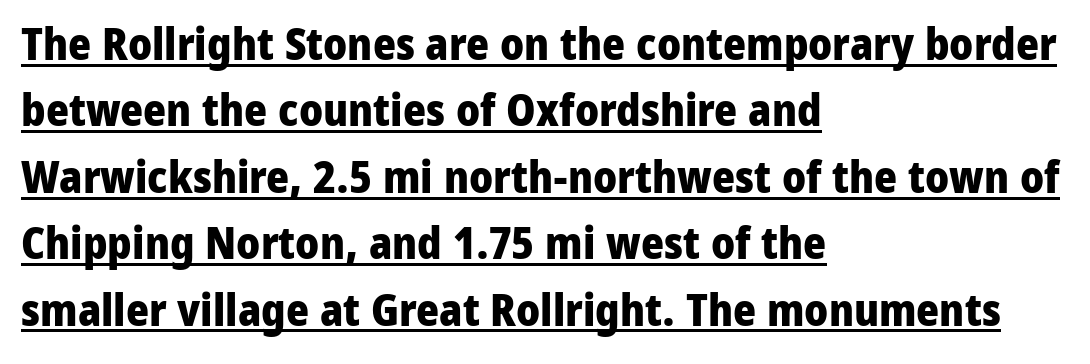
The image shows 44 px heavy sans-serif type, upright; set left-aligned, normal line spacing (1.51x), normal letter spacing, underlined; low stroke contrast and a medium x-height.
